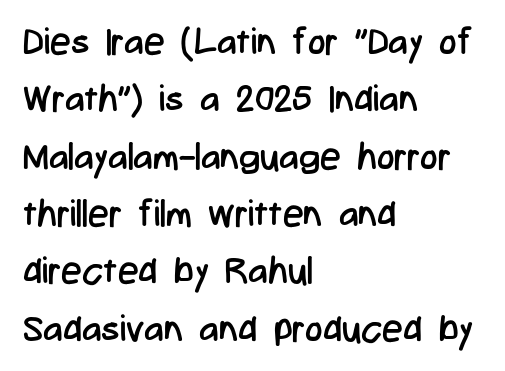
I'd call this a sans setting — the letters go barefoot. A clean baseline with only descenders dipping below it. How would I describe the line gaps? Plain and ordinary. Does the copy run flush right? No — it runs flush left. Is this a heavy cut? Hardly; it is regular or lighter. Default kerning and tracking; the words read as compact shapes.
